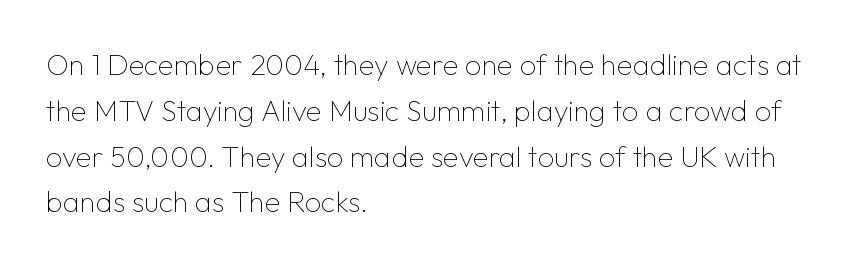
The face used here is proportionally spaced, like ordinary book or web type. Rule under the text: the space is simply empty. This rendering employs a face without finishing strokes, i.e., a sans-serif. The rag falls on the right side of this text block. Heft: none added — not bold.
